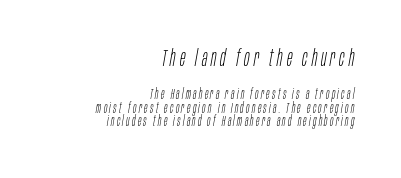
{"italic": "yes", "lean": "right", "slant_degrees": 10, "bold": "no", "underline": "no", "align": "right", "line_spacing": "tight", "line_spacing_ratio": 0.96, "larger_block": "first", "size_ratio": 1.64, "glyph_px": 23}
